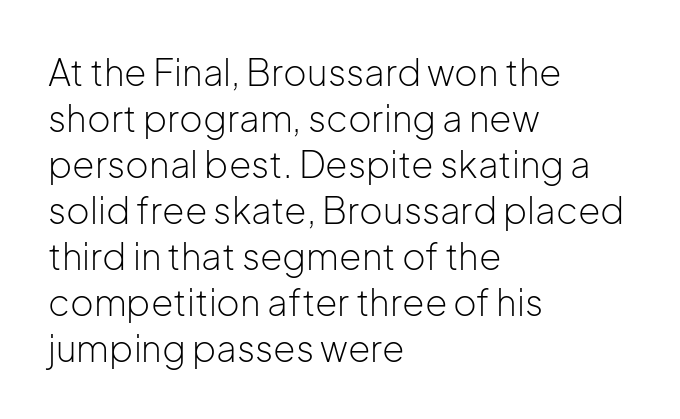
No word sits above an underline. Is there much room between lines? A standard amount, neither cramped nor airy. There is no visible air inserted between adjacent glyphs. Each letter's strokes conclude bluntly, with no projecting serifs. The setting favours the left margin, as ordinary paragraphs usually do. These lines were composed using upright roman letters.
